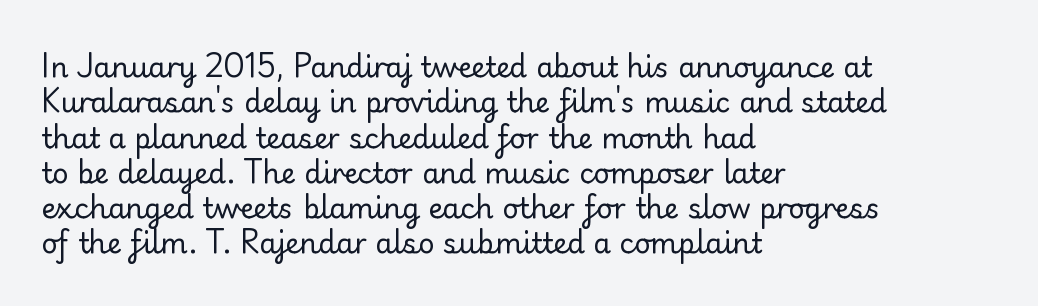
Q: Is the text bold? A: No.
Q: Is the text italic (slanted)? A: No, it is upright.
Q: Is the typeface a serif or a sans-serif typeface? A: Sans-serif.
Q: Is the text underlined? A: No.
Q: How is the paragraph aligned? A: Left-aligned.
Q: Is the spacing between letters normal or unusually wide? A: Normal.
Q: Is the spacing between lines tight, normal or loose? A: Normal.
Q: Width (condensed, normal, or wide)? A: Normal.
Q: Stroke contrast? A: Low.
Q: x-height? A: Small.
Q: Monospaced? A: No.
